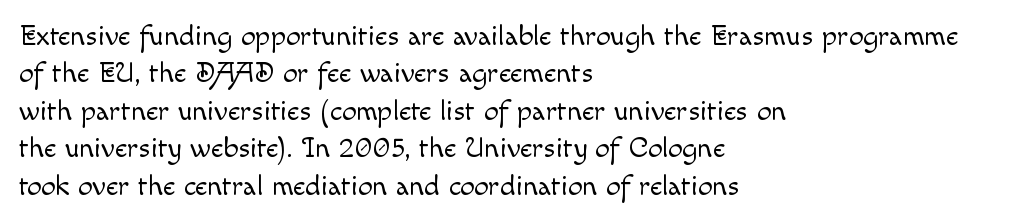
{"italic": "no", "bold": "no", "weight": "light", "width": "normal", "x_height": "small", "monospaced": "no", "underline": "no", "align": "left", "line_spacing": "normal", "line_spacing_ratio": 1.29, "letter_spacing": "normal", "letter_spacing_em": 0.0, "glyph_px": 29}
